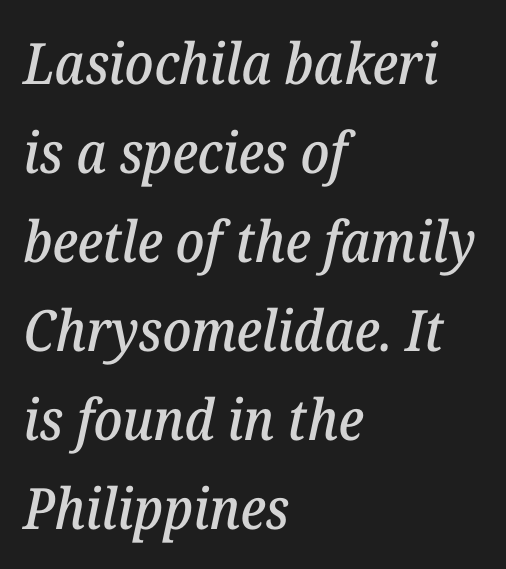
The image shows 57 px serif type, italic (leaning right); set left-aligned, normal line spacing (1.56x), normal letter spacing, not underlined; low stroke contrast and a medium x-height.
